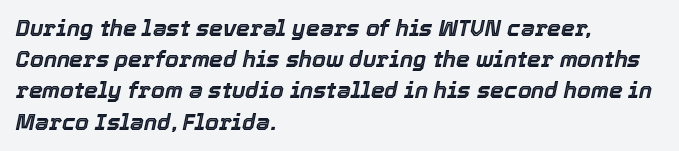
{"italic": "yes", "lean": "right", "slant_degrees": 12, "underline": "no", "align": "left", "line_spacing": "normal", "line_spacing_ratio": 1.42, "letter_spacing": "normal", "letter_spacing_em": 0.0, "glyph_px": 22}
